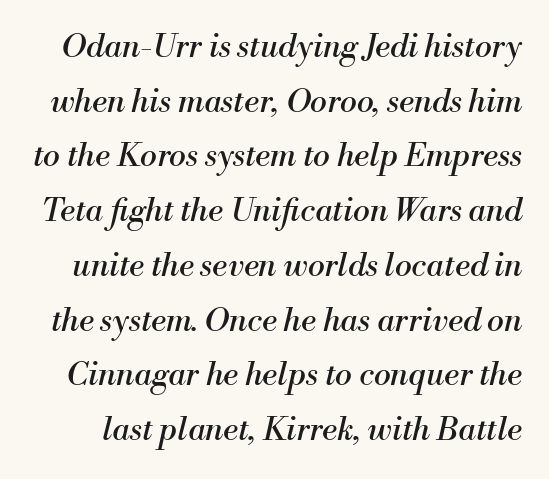
Q: Is the text bold? A: No.
Q: Is the text italic (slanted)? A: Yes, it leans right by about 13 degrees.
Q: Is the typeface a serif or a sans-serif typeface? A: Serif.
Q: Is the text underlined? A: No.
Q: Is the spacing between letters normal or unusually wide? A: Normal.
Q: Width (condensed, normal, or wide)? A: Normal.
Q: Stroke contrast? A: Medium.
Q: x-height? A: Small.
Q: Monospaced? A: No.
